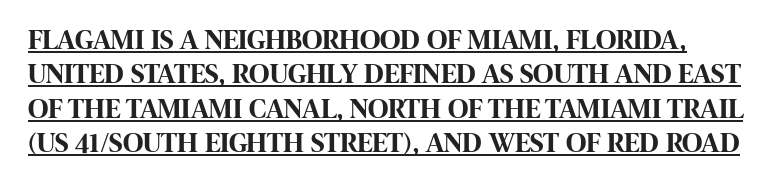
Q: Is the text bold? A: Yes.
Q: Is the text italic (slanted)? A: No, it is upright.
Q: Is the typeface a serif or a sans-serif typeface? A: Sans-serif.
Q: Is the text underlined? A: Yes.
Q: Is the spacing between letters normal or unusually wide? A: Normal.
Q: Width (condensed, normal, or wide)? A: Condensed.
Q: Stroke contrast? A: High.
Q: x-height? A: Large.
Q: Monospaced? A: No.
